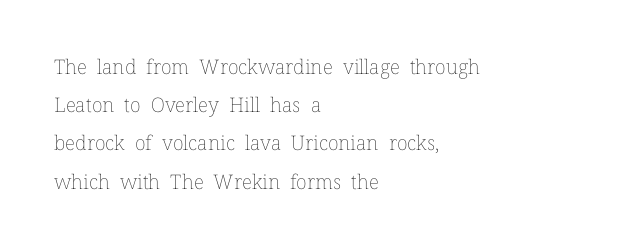
Q: Is the text bold? A: No.
Q: Is the text italic (slanted)? A: No, it is upright.
Q: Is the text underlined? A: No.
Q: How is the paragraph aligned? A: Left-aligned.
Q: Is the spacing between letters normal or unusually wide? A: Normal.
Q: Is the spacing between lines tight, normal or loose? A: Loose.
